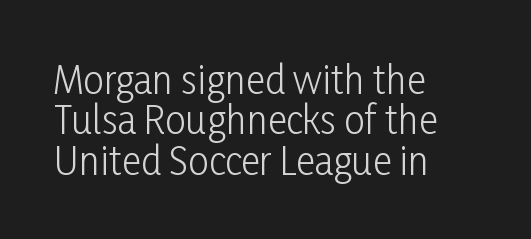
Character widths vary here, with narrow letters taking less room than wide ones. Words appear dense and cohesive because spacing is normal. Nothing heavy about these letters — not bold at all. A typesetter would call this leading minimal, almost set solid. Vertical strokes here are truly vertical.
